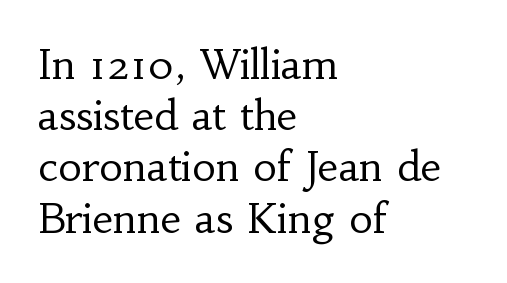
Q: Is the text bold? A: No.
Q: Is the text italic (slanted)? A: No, it is upright.
Q: Is the typeface a serif or a sans-serif typeface? A: Serif.
Q: Is the text underlined? A: No.
Q: How is the paragraph aligned? A: Left-aligned.
Q: Is the spacing between letters normal or unusually wide? A: Normal.
Q: Is the spacing between lines tight, normal or loose? A: Normal.
Q: Width (condensed, normal, or wide)? A: Normal.
Q: Stroke contrast? A: Low.
Q: x-height? A: Small.
Q: Monospaced? A: No.
